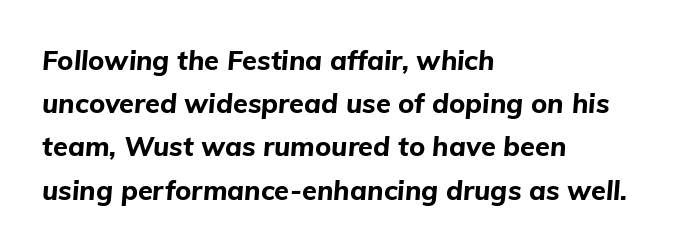
The image shows 27 px bold type, italic (leaning right); set left-aligned, normal line spacing (1.6x), normal letter spacing, not underlined.
